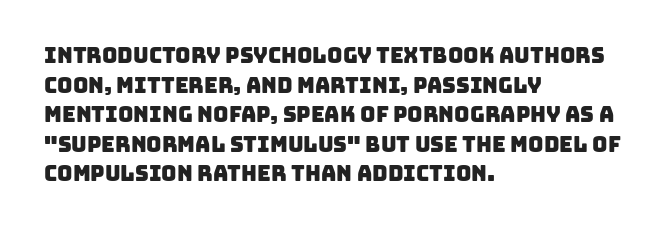
Q: Is the text underlined? A: No.
Q: How is the paragraph aligned? A: Left-aligned.
Q: Is the spacing between letters normal or unusually wide? A: Normal.
Q: Is the spacing between lines tight, normal or loose? A: Normal.
